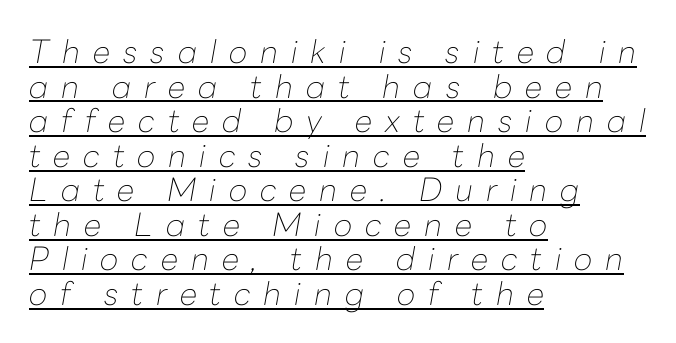
The image shows 32 px thin type, italic (leaning right); set left-aligned, tight line spacing (1.08x), unusually wide letter spacing (+0.4 em), underlined; low stroke contrast and a medium x-height.
